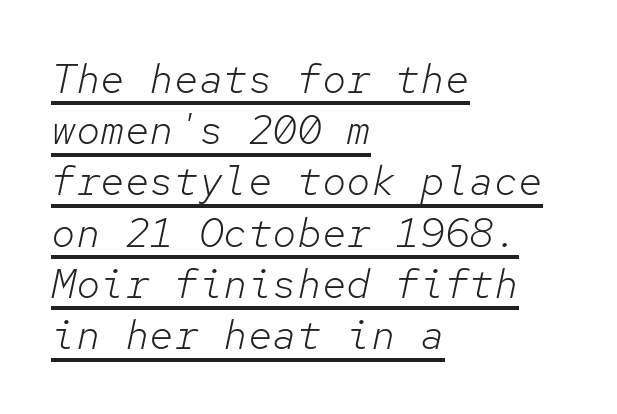
The image shows 41 px light type, italic (leaning right), monospaced; set left-aligned, normal line spacing (1.25x), normal letter spacing, underlined; low stroke contrast and a medium x-height.
